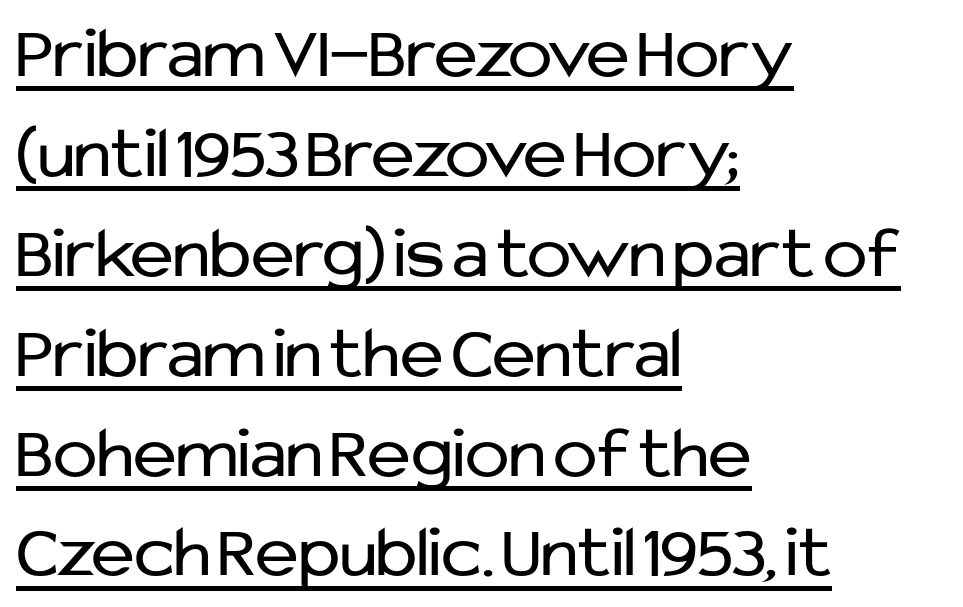
The image shows 74 px regular-weight sans-serif type, upright; set left-aligned, normal line spacing (1.35x), normal letter spacing, underlined; low stroke contrast and a medium x-height.
